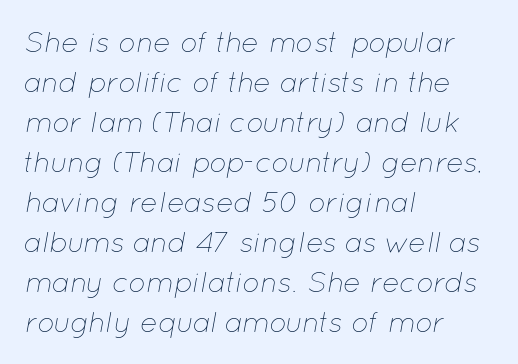
The vertical gap from one line to the next is medium. Anything drawn beneath the words? Only blank space. The text carries the slant typical of an italic or oblique font. This sample has the flowing, uneven cadence of proportional lettering. The passage shown is not bold in any degree.
